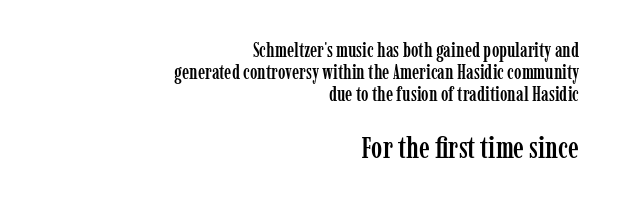
A student would call this right alignment; a typographer would say flush right, rag left. The letters advance in unequal steps, a hallmark of proportional type. Words float on clear page, feet unadorned. This is serif lettering, the kind often seen in printed books. Ascenders rise straight up at ninety degrees.
